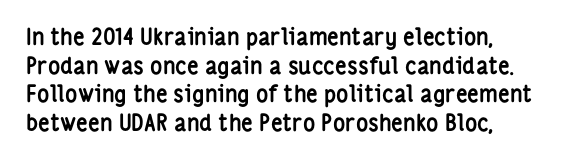
The image shows 23 px bold type, upright; set left-aligned, normal line spacing (1.25x), normal letter spacing, not underlined.
